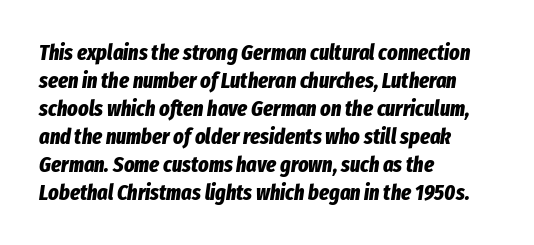
{"italic": "yes", "lean": "right", "slant_degrees": 8, "bold": "yes", "underline": "no", "align": "left", "line_spacing": "normal", "line_spacing_ratio": 1.27, "letter_spacing": "normal", "letter_spacing_em": 0.0, "glyph_px": 22}
